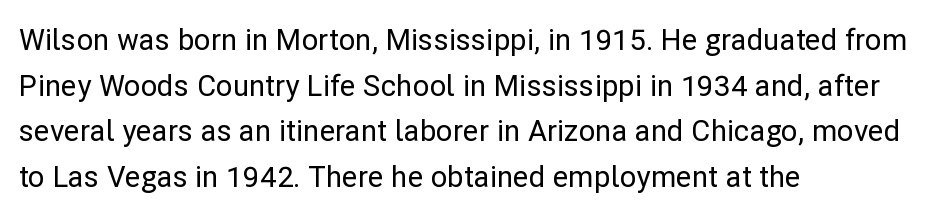
This sample keeps an unexceptional amount of space between lines. Posture: vertical. Looks like regular typesetting: each glyph gets only the width it needs. Descenders are the only things crossing below the line.
